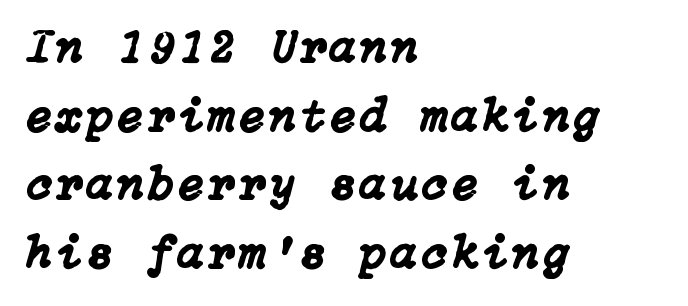
The ragged edge is on the right, which tells us the setting is flush left. Yep, that's italic — everything's leaning. Honestly, there is no underline to notice here at all. A typesetter would call this leading conventional body-copy spacing.
